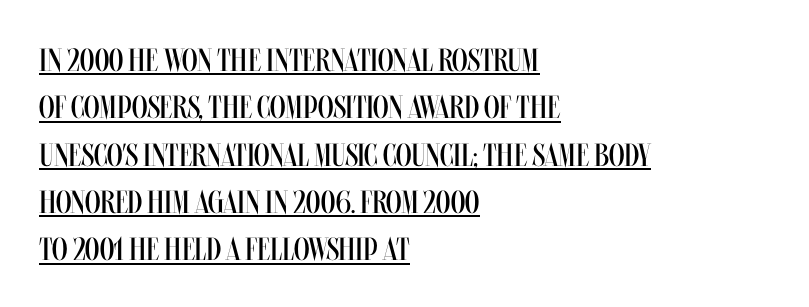
A typesetter would call this proportional, since set widths differ per character. Underlined type. Typeset ragged right — the left edge is the straight one. The strokes carry an ordinary text weight at most. Each new line begins a customary step beneath the previous one.
